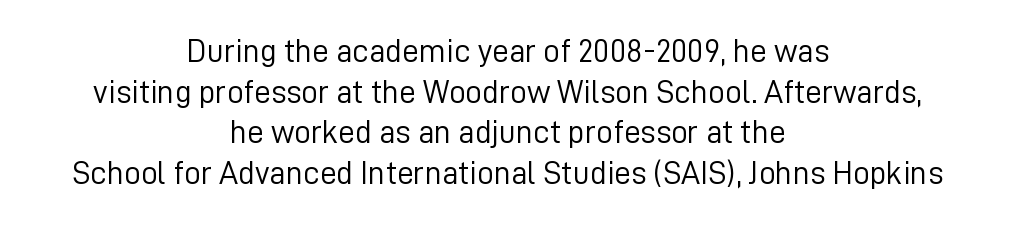
The image shows 33 px light sans-serif type, upright; set centered, line spacing 1.23x, normal letter spacing, not underlined; low stroke contrast and a medium x-height.
